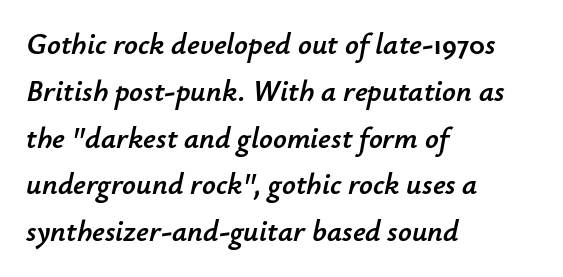
Q: Is the text italic (slanted)? A: Yes, it leans right by about 12 degrees.
Q: Is the text underlined? A: No.
Q: How is the paragraph aligned? A: Left-aligned.
Q: Is the spacing between letters normal or unusually wide? A: Normal.
Q: Is the spacing between lines tight, normal or loose? A: Normal.
Q: Width (condensed, normal, or wide)? A: Normal.
Q: Stroke contrast? A: Low.
Q: x-height? A: Small.
Q: Monospaced? A: No.
